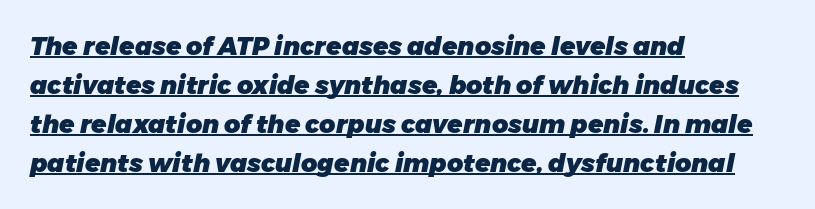
The image shows 25 px bold type, italic (leaning right); set left-aligned, normal line spacing (1.56x), normal letter spacing, underlined.
